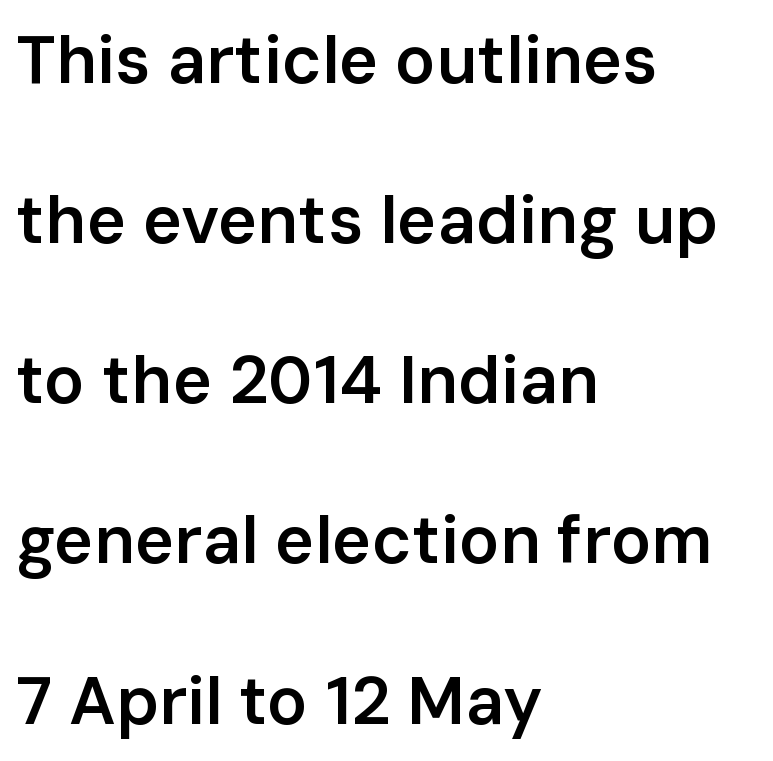
Notice how the stems are strictly vertical — no italics here. A sans-serif font was chosen for this passage. Each word holds together tightly as a unit, with standard inter-letter gaps. Where is the straight margin? On the left.
